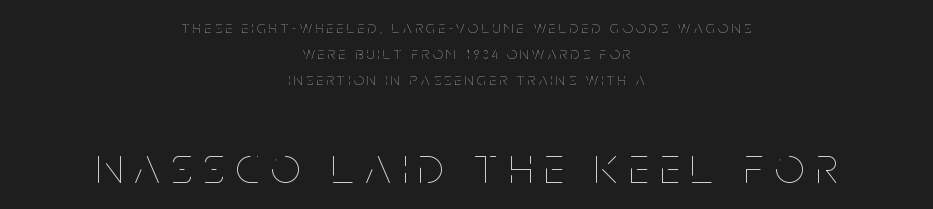
Q: Is the text bold? A: No.
Q: Is the text italic (slanted)? A: No, it is upright.
Q: Is the text underlined? A: No.
Q: How is the paragraph aligned? A: Centered.
Q: Is the spacing between letters normal or unusually wide? A: Unusually wide.
Q: Is the spacing between lines tight, normal or loose? A: Normal.
Q: Which block of text is set in a larger size, the first (top) or the second (bottom)? A: The second (bottom) one.
Q: Width (condensed, normal, or wide)? A: Condensed.
Q: Stroke contrast? A: Low.
Q: x-height? A: Large.
Q: Monospaced? A: No.
